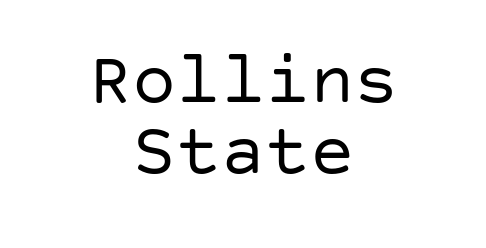
Q: Is the text bold? A: No.
Q: Is the text italic (slanted)? A: No, it is upright.
Q: Is the typeface a serif or a sans-serif typeface? A: Sans-serif.
Q: Is the text underlined? A: No.
Q: How is the paragraph aligned? A: Centered.
Q: Is the spacing between letters normal or unusually wide? A: Normal.
Q: Is the spacing between lines tight, normal or loose? A: Tight.
Q: Width (condensed, normal, or wide)? A: Normal.
Q: Stroke contrast? A: Low.
Q: x-height? A: Large.
